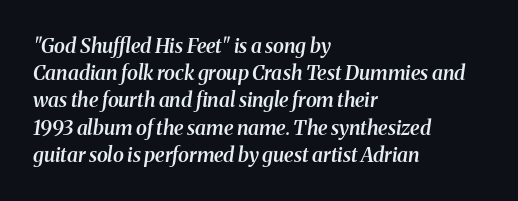
{"italic": "yes", "lean": "right", "slant_degrees": 8, "bold": "semi", "underline": "no", "align": "left", "line_spacing": "normal", "line_spacing_ratio": 1.36, "letter_spacing": "normal", "letter_spacing_em": 0.0, "glyph_px": 20}
